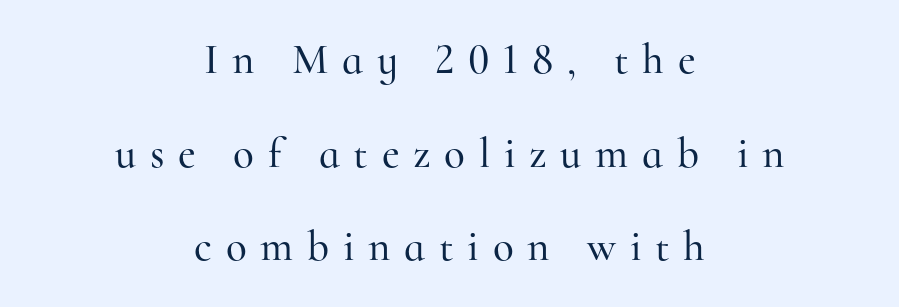
Q: Is the text italic (slanted)? A: No, it is upright.
Q: Is the typeface a serif or a sans-serif typeface? A: Serif.
Q: Is the text underlined? A: No.
Q: How is the paragraph aligned? A: Centered.
Q: Is the spacing between letters normal or unusually wide? A: Unusually wide.
Q: Is the spacing between lines tight, normal or loose? A: Loose.
Q: Width (condensed, normal, or wide)? A: Normal.
Q: Stroke contrast? A: High.
Q: x-height? A: Small.
Q: Monospaced? A: No.
